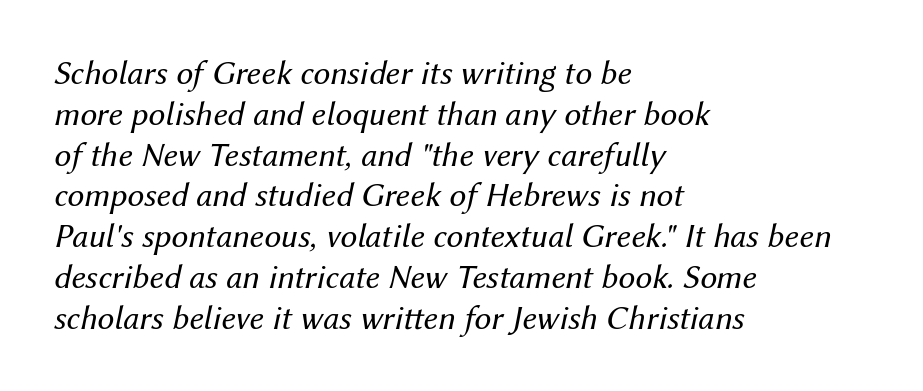
The image shows 34 px regular-weight type, italic (leaning right); set left-aligned, line spacing 1.2x, normal letter spacing, not underlined; medium stroke contrast and a medium x-height.
